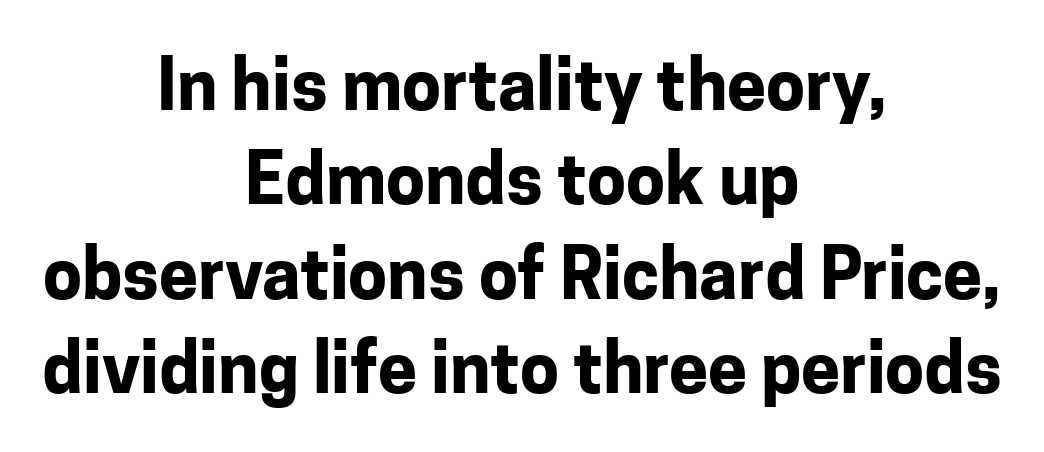
The specimen reads as upright at a glance. Serifs: no, the terminals of the letterforms are clean. Spacing verdict: proportional, widths tailored to each character. Vertically, the passage feels balanced, rows spaced as you'd expect.
